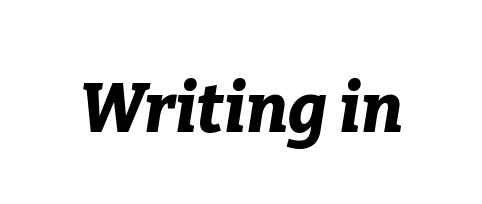
The image shows 68 px bold type, italic (leaning right); set normal letter spacing, not underlined; low stroke contrast and a medium x-height.
